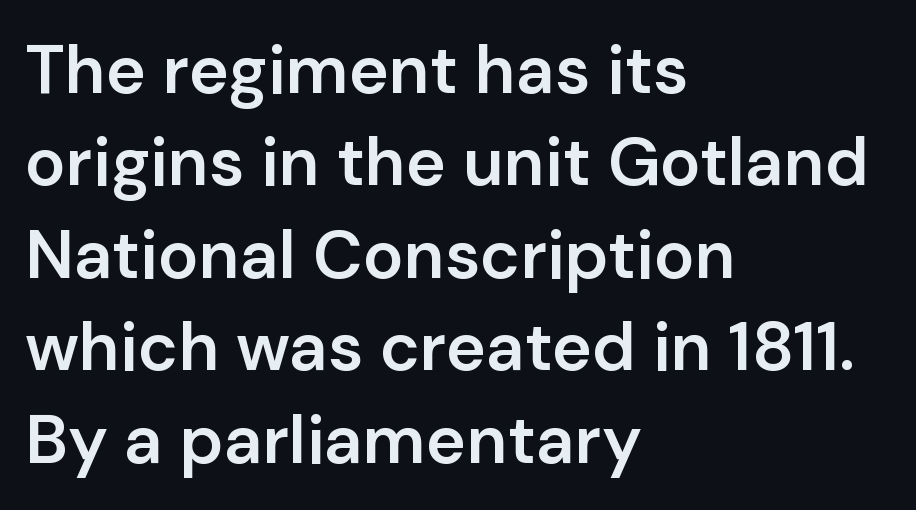
The lettering holds an erect, upright posture throughout. Vertically, the passage feels balanced, rows spaced as you'd expect. Weight check: semibold — heavier than regular, not quite bold. The passage shown has conventional tracking throughout. Each line starts at the same left margin while the right side varies.
